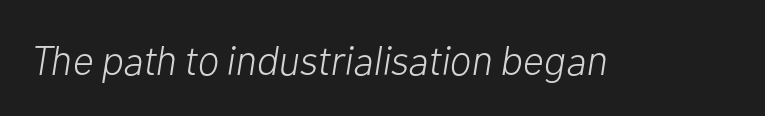
The image shows 41 px light type, italic (leaning right); set normal letter spacing, not underlined; low stroke contrast and a medium x-height.
